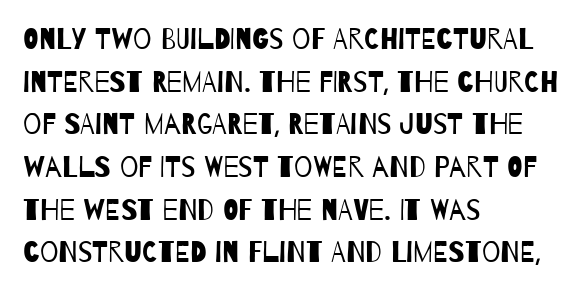
Compared with a centered layout, this one pins lines to the left instead. Compared with a typical body face, this is equally light or lighter still. Does the type have serifs? No, each stem ends abruptly. Is this a fixed-width face? No — the glyphs have proportional, varying widths. Does the leading feel generous? No, just average. The passage shown has conventional tracking throughout.
